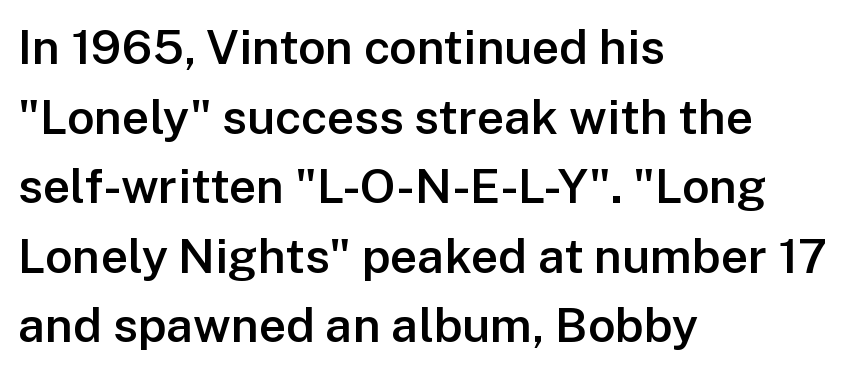
The image shows 48 px semibold sans-serif type, upright; set left-aligned, normal line spacing (1.45x), normal letter spacing, not underlined; low stroke contrast and a medium x-height.
